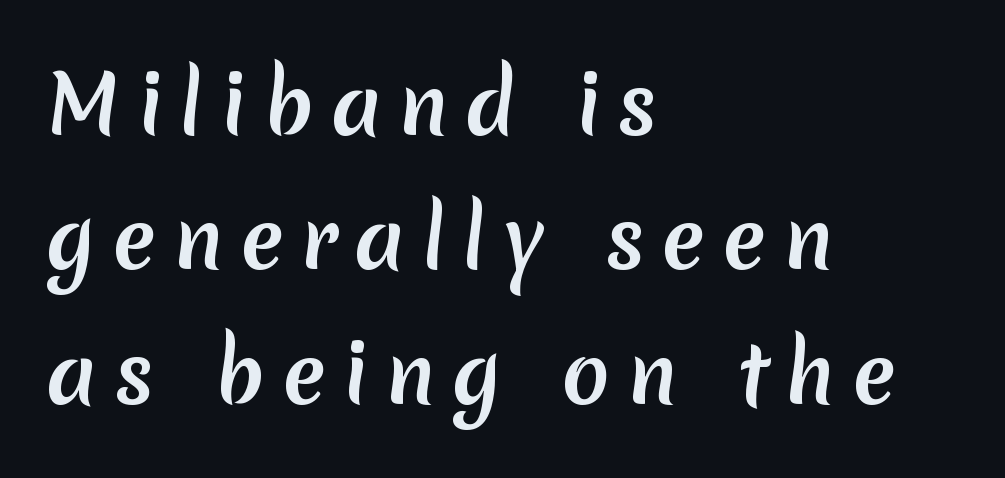
The image shows 80 px semibold sans-serif type; set left-aligned, normal line spacing (1.68x), unusually wide letter spacing (+0.21 em), not underlined; low stroke contrast and a medium x-height.
